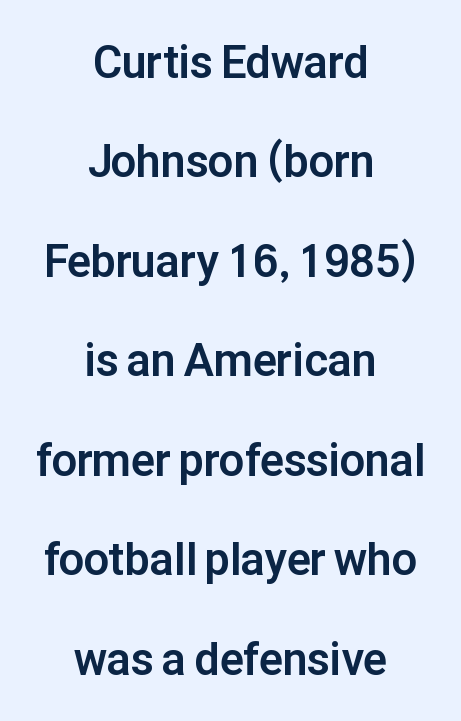
Is the letter spacing exaggerated? No — it looks like the ordinary default. Any mark beneath the type? The region is blank. The letters advance in unequal steps, a hallmark of proportional type. The lettering holds an erect, upright posture throughout.
